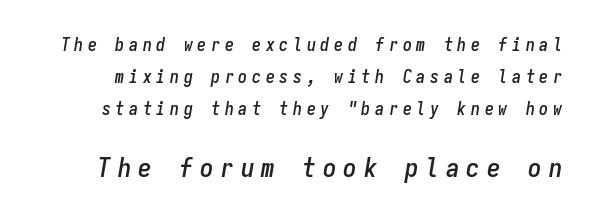
{"italic": "yes", "lean": "right", "slant_degrees": 9, "underline": "no", "line_spacing_ratio": 1.77, "letter_spacing": "wide", "letter_spacing_em": 0.26, "larger_block": "second", "size_ratio": 1.5, "glyph_px": 27}
